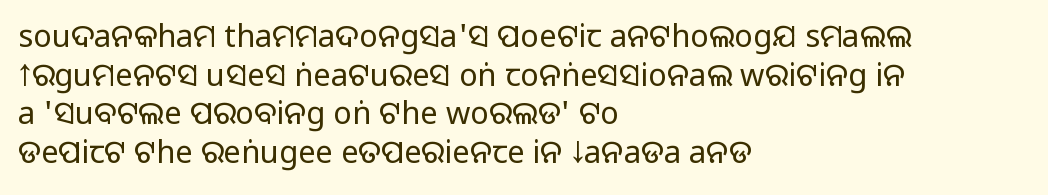
{"serif": "no", "italic": "no", "bold": "no", "weight": "regular", "width": "normal", "stroke_contrast": "low", "x_height": "large", "monospaced": "no", "underline": "no", "align": "left", "line_spacing": "normal", "line_spacing_ratio": 1.25, "letter_spacing": "normal", "letter_spacing_em": 0.0, "glyph_px": 31}
